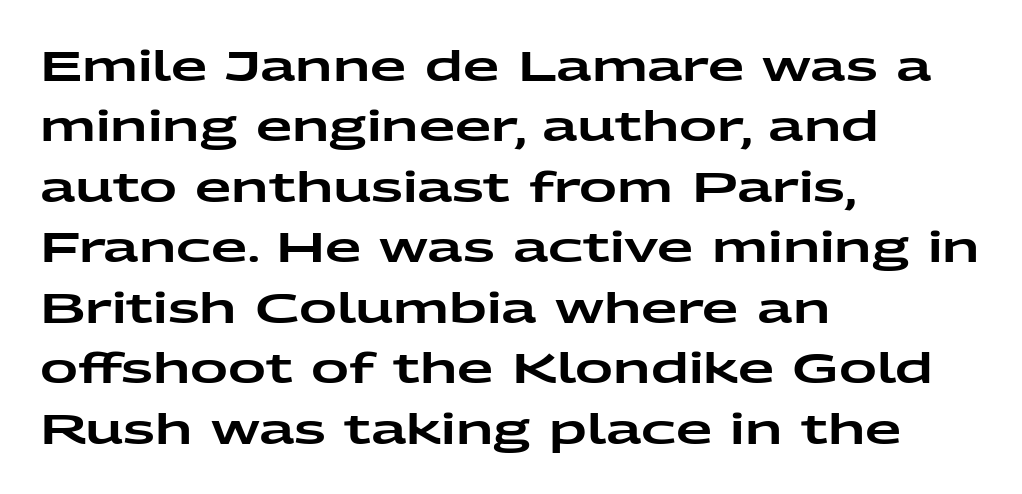
The leading is moderate, giving the passage an even texture. A sans-serif font was chosen for this passage. Between one letter and the next there's only the usual sliver of space. Think of a printed novel: that variable character pitch is what you see here. The string is rendered with underlining switched off.
